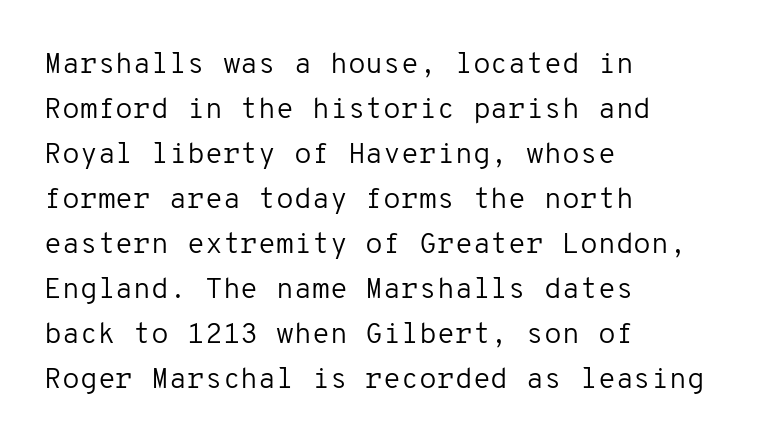
The image shows 29 px regular-weight sans-serif type, upright, monospaced; set left-aligned, normal line spacing (1.55x), normal letter spacing, not underlined; low stroke contrast and a medium x-height.
